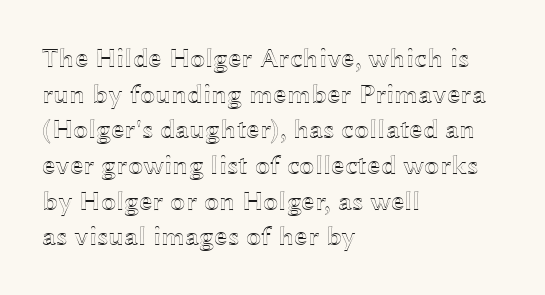
Line spacing here is normal. In terms of posture, this sample is upright. A bare baseline throughout the passage. Does the copy run flush right? No — it runs flush left. You could call the tracking neutral — neither tight nor loose.
